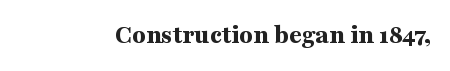
The image shows 27 px bold type, upright; set normal letter spacing, not underlined.
